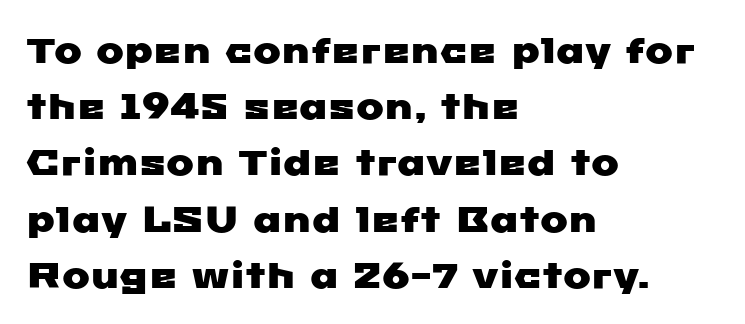
Default kerning and tracking; the words read as compact shapes. Spacing verdict: proportional, widths tailored to each character. The rendering shows plain stroke endings on the letterforms — a sans-serif design. This sample keeps an unexceptional amount of space between lines. Typeset ragged right — the left edge is the straight one.
